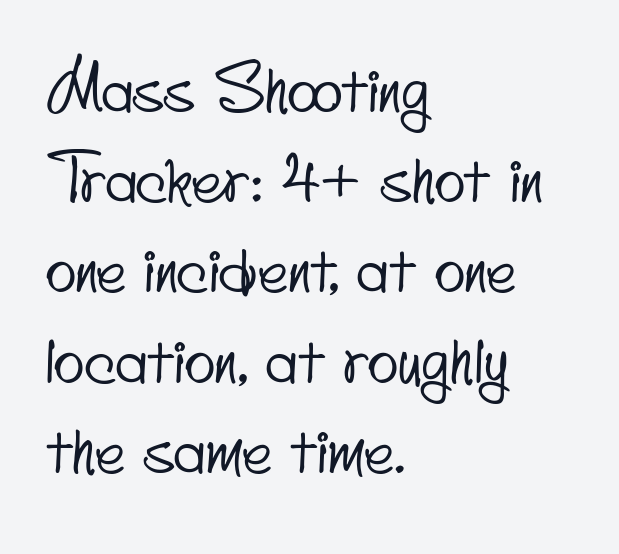
The image shows 64 px condensed sans-serif type; set left-aligned, normal line spacing (1.41x), normal letter spacing, not underlined; low stroke contrast and a small x-height.
